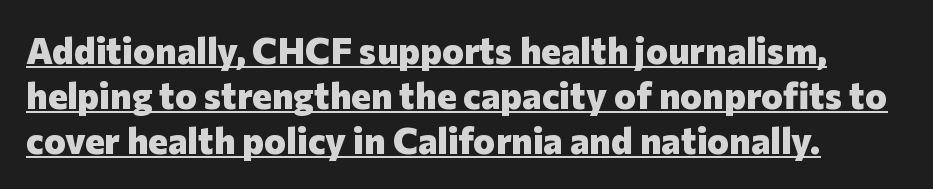
Is the letter spacing exaggerated? No — it looks like the ordinary default. Looks like regular typesetting: each glyph gets only the width it needs. In terms of posture, this sample is upright. Caption: bold face, heavy strokes. The face used here is a sans, in the tradition of grotesques and geometrics.
